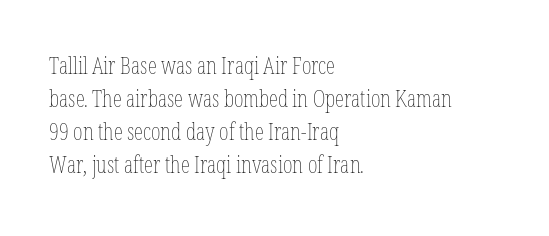
Does extra space separate the letters? No, they use regular spacing. The rendering anchors every line to the left-hand side. The axis of the letterforms is exactly vertical. These lines sit exactly where default settings would place them. Ink coverage per letter is moderate at most. Bare-footed words on every line.
